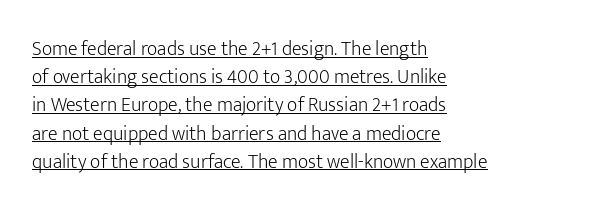
Ordinary non-slanted type is in use. These lines keep a tight, regular rhythm from letter to letter. Every row of glyphs begins at an identical x-position on the left. Heft: none added — not bold. A typographer would call this underscored text. Summary of vertical rhythm: regular, with standard interline spacing.
